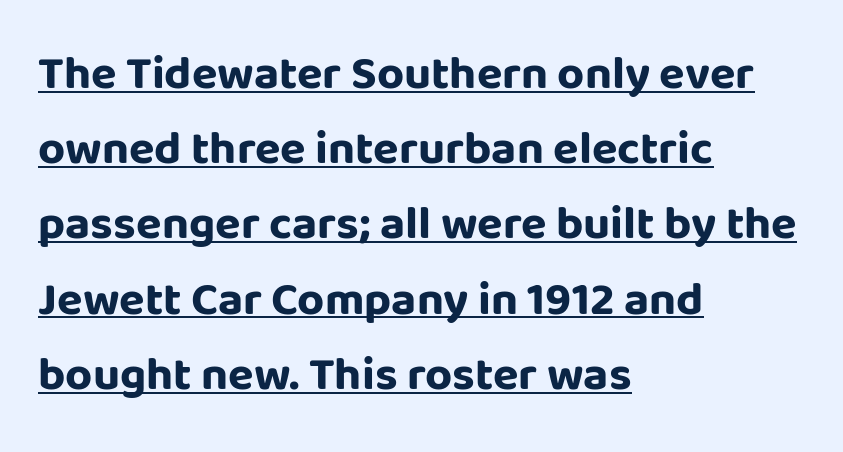
The sample's only ornament is a line tracing under the words. Compared with typical body copy, the letter spacing here is the same. Quick note: interline space is typical. The passage shown is emphatically bold. Unlike italic type, these characters show no tilt at all. The face used here is proportionally spaced, like ordinary book or web type.
